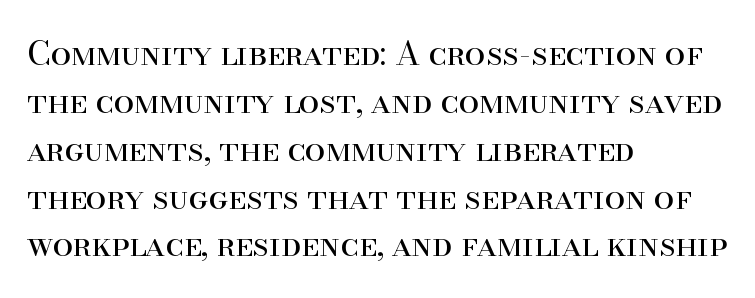
{"serif": "yes", "italic": "no", "bold": "no", "weight": "regular", "width": "normal", "stroke_contrast": "high", "x_height": "small", "monospaced": "no", "underline": "no", "align": "left", "line_spacing": "normal", "line_spacing_ratio": 1.45, "letter_spacing": "normal", "letter_spacing_em": 0.0, "glyph_px": 33}
